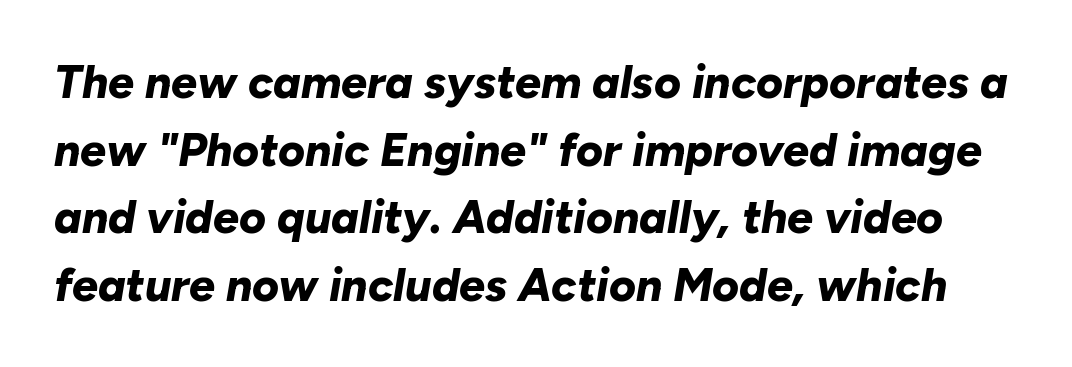
Q: Is the text bold? A: Yes.
Q: Is the text italic (slanted)? A: Yes, it leans right by about 10 degrees.
Q: Is the text underlined? A: No.
Q: Is the spacing between letters normal or unusually wide? A: Normal.
Q: Is the spacing between lines tight, normal or loose? A: Normal.
Q: Width (condensed, normal, or wide)? A: Normal.
Q: Stroke contrast? A: Low.
Q: x-height? A: Medium.
Q: Monospaced? A: No.
